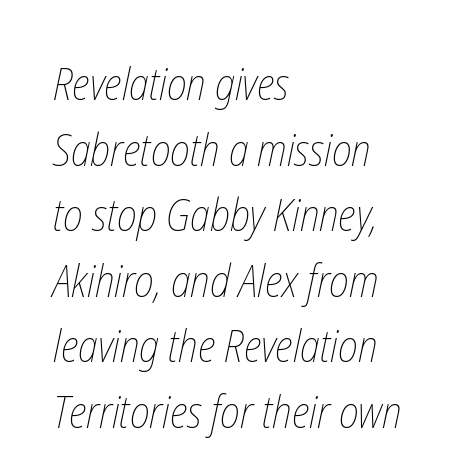
{"bold": "no", "weight": "thin", "width": "condensed", "stroke_contrast": "low", "x_height": "medium", "monospaced": "no", "underline": "no", "align": "left", "line_spacing": "normal", "line_spacing_ratio": 1.49, "letter_spacing": "normal", "letter_spacing_em": 0.0, "glyph_px": 44}
